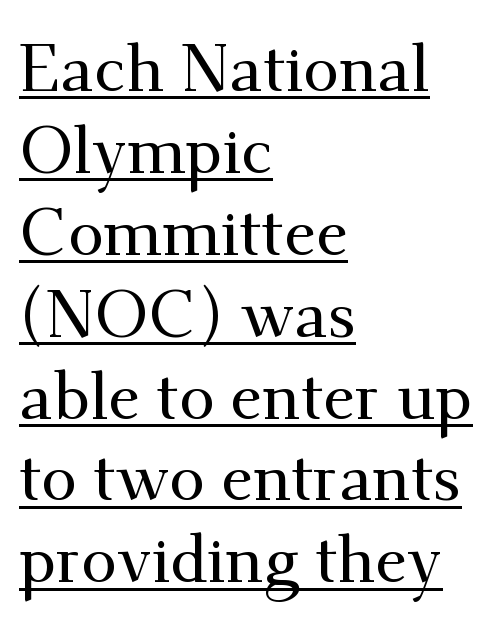
{"serif": "yes", "italic": "no", "width": "normal", "stroke_contrast": "medium", "x_height": "small", "monospaced": "no", "underline": "yes", "align": "left", "line_spacing": "normal", "line_spacing_ratio": 1.26, "letter_spacing": "normal", "letter_spacing_em": 0.0, "glyph_px": 65}
